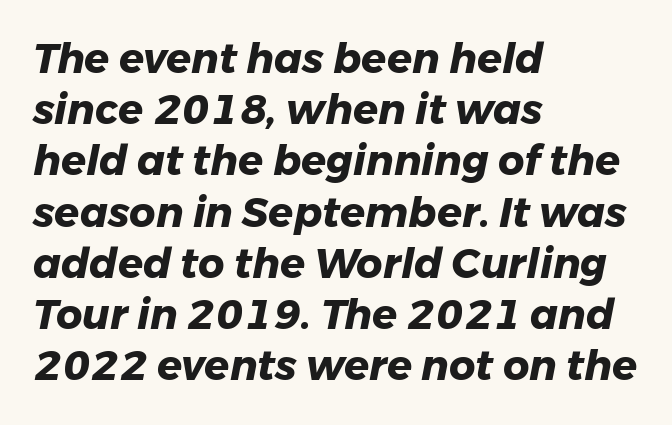
Q: Is the text bold? A: Yes.
Q: Is the text italic (slanted)? A: Yes, it leans right by about 11 degrees.
Q: Is the text underlined? A: No.
Q: How is the paragraph aligned? A: Left-aligned.
Q: Is the spacing between letters normal or unusually wide? A: Normal.
Q: Is the spacing between lines tight, normal or loose? A: Normal.
Q: Width (condensed, normal, or wide)? A: Normal.
Q: Stroke contrast? A: Low.
Q: x-height? A: Medium.
Q: Monospaced? A: No.
